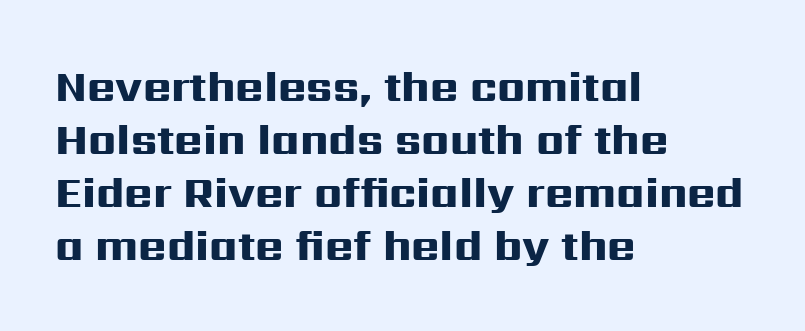
Underlining? Definitely not there. Left-aligned paragraph, ragged on the right. You'd pick this weight for a headline — it's a proper bold. In terms of letterspacing, this is plain default setting.
